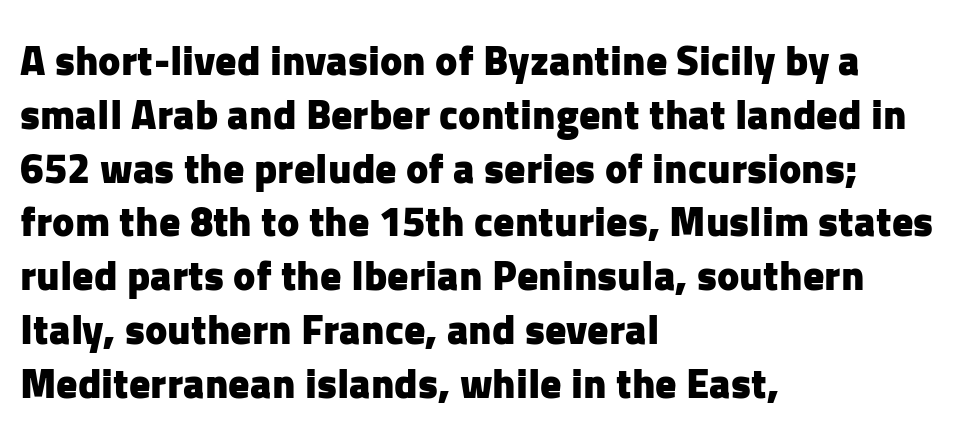
The image shows 42 px heavy sans-serif type, upright; set left-aligned, normal line spacing (1.28x), normal letter spacing, not underlined; low stroke contrast and a medium x-height.
